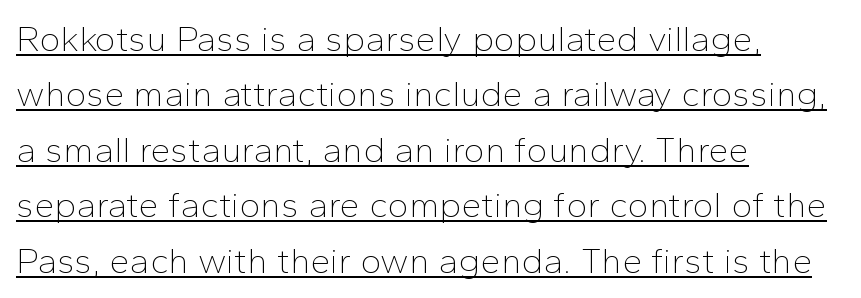
The image shows 36 px thin sans-serif type, upright; set left-aligned, normal line spacing (1.54x), normal letter spacing, underlined; low stroke contrast and a medium x-height.
